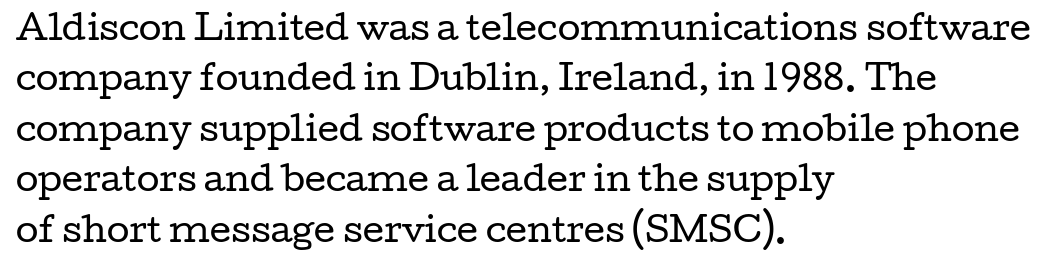
{"serif": "yes", "italic": "no", "bold": "no", "weight": "regular", "width": "wide", "stroke_contrast": "low", "x_height": "medium", "monospaced": "no", "underline": "no", "align": "left", "line_spacing": "normal", "line_spacing_ratio": 1.53, "letter_spacing": "normal", "letter_spacing_em": 0.0, "glyph_px": 33}
